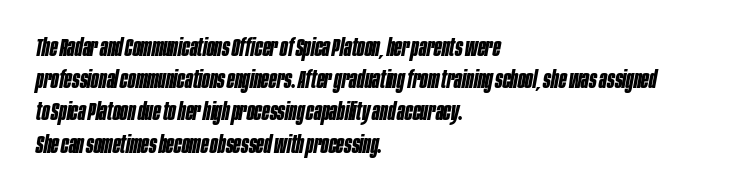
Q: Is the text bold? A: Yes.
Q: Is the text italic (slanted)? A: Yes, it leans right by about 10 degrees.
Q: Is the text underlined? A: No.
Q: How is the paragraph aligned? A: Left-aligned.
Q: Is the spacing between letters normal or unusually wide? A: Normal.
Q: Is the spacing between lines tight, normal or loose? A: Normal.
